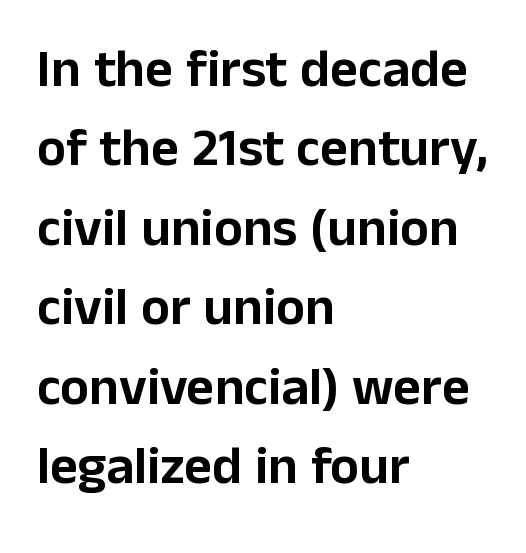
The image shows 54 px sans-serif type, upright; set left-aligned, normal line spacing (1.47x), normal letter spacing, not underlined; low stroke contrast and a medium x-height.
